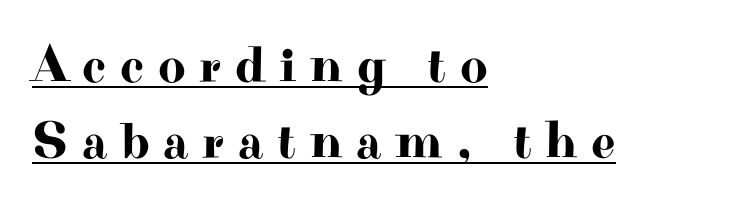
The image shows 53 px wide serif type, upright; set left-aligned, normal line spacing (1.43x), unusually wide letter spacing (+0.26 em), underlined; high stroke contrast and a small x-height.
